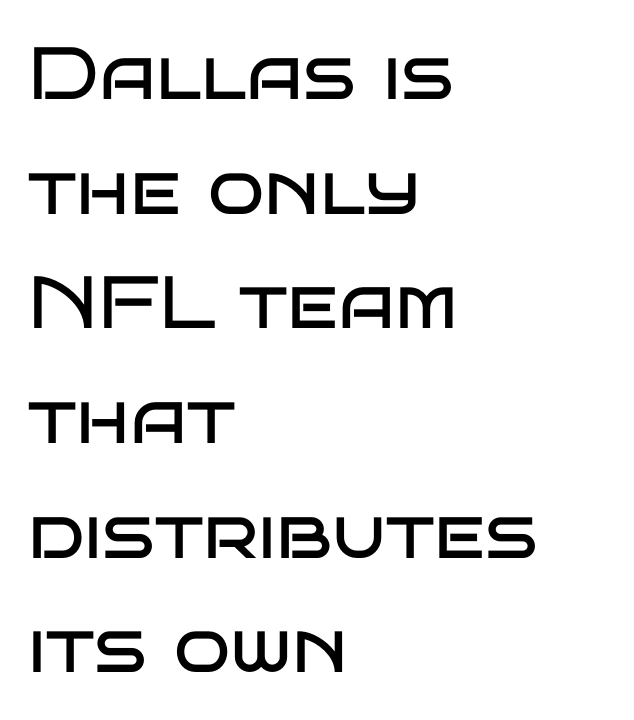
Every row of glyphs begins at an identical x-position on the left. Clear beneath every line of the passage. This sample has the flowing, uneven cadence of proportional lettering. No italicization has been applied; the sample stays upright. The font is comparable to plain body text, perhaps lighter.
